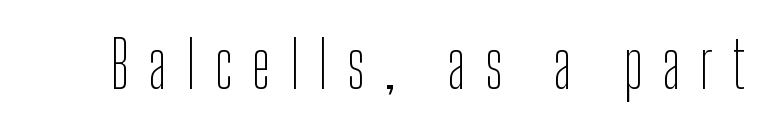
The letters advance in unequal steps, a hallmark of proportional type. I'd call this a sans setting — the letters go barefoot. The typesetting does not lean heavy: it is not bold. The baseline area is clear. This sample uses expanded letter spacing, leaving extra air between glyphs.
